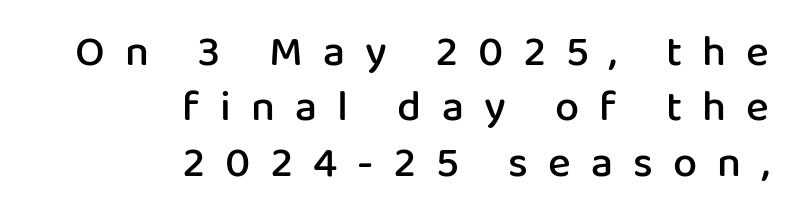
{"serif": "no", "italic": "no", "bold": "semi", "weight": "semibold", "width": "normal", "stroke_contrast": "low", "x_height": "medium", "monospaced": "no", "underline": "no", "align": "right", "line_spacing": "normal", "line_spacing_ratio": 1.29, "letter_spacing": "wide", "letter_spacing_em": 0.47, "glyph_px": 43}
